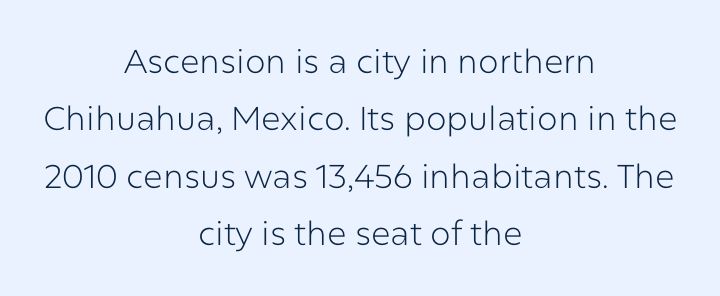
Q: Is the text bold? A: No.
Q: Is the text italic (slanted)? A: No, it is upright.
Q: Is the typeface a serif or a sans-serif typeface? A: Sans-serif.
Q: Is the text underlined? A: No.
Q: How is the paragraph aligned? A: Centered.
Q: Is the spacing between letters normal or unusually wide? A: Normal.
Q: Width (condensed, normal, or wide)? A: Normal.
Q: Stroke contrast? A: Low.
Q: x-height? A: Medium.
Q: Monospaced? A: No.
